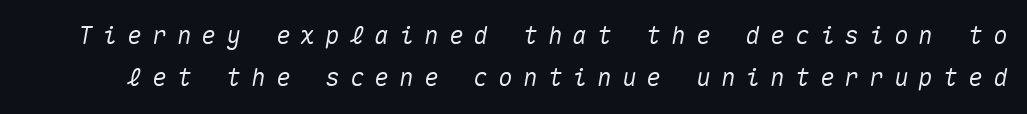
{"italic": "yes", "lean": "right", "slant_degrees": 10, "underline": "no", "line_spacing_ratio": 1.77, "letter_spacing": "wide", "letter_spacing_em": 0.43, "glyph_px": 24}
